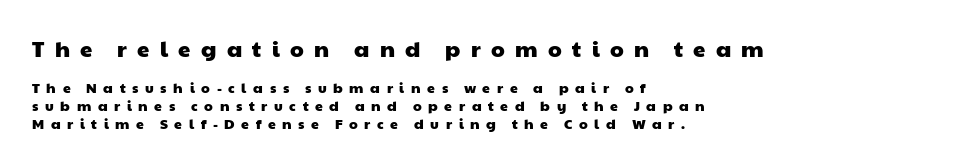
The passage shown has open, widely tracked lettering throughout. The earlier block is typeset at a bigger size than the later block. A normal amount of white space separates one row of letters from the next. The foot of each line stays bare and open. The lines in this sample share a left origin and differ only in where they stop.
